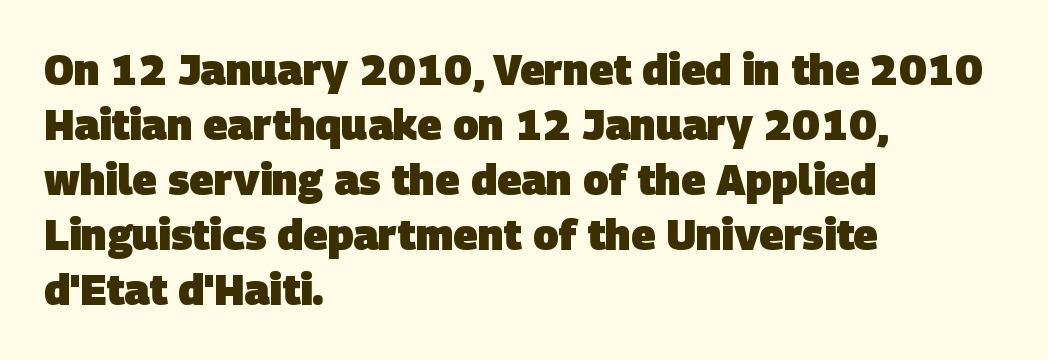
Notice how thick the strokes are: this is what a full bold looks like. The rendering shows plain stroke endings on the letterforms — a sans-serif design. Each new line begins a customary step beneath the previous one. This sample has the flowing, uneven cadence of proportional lettering.
